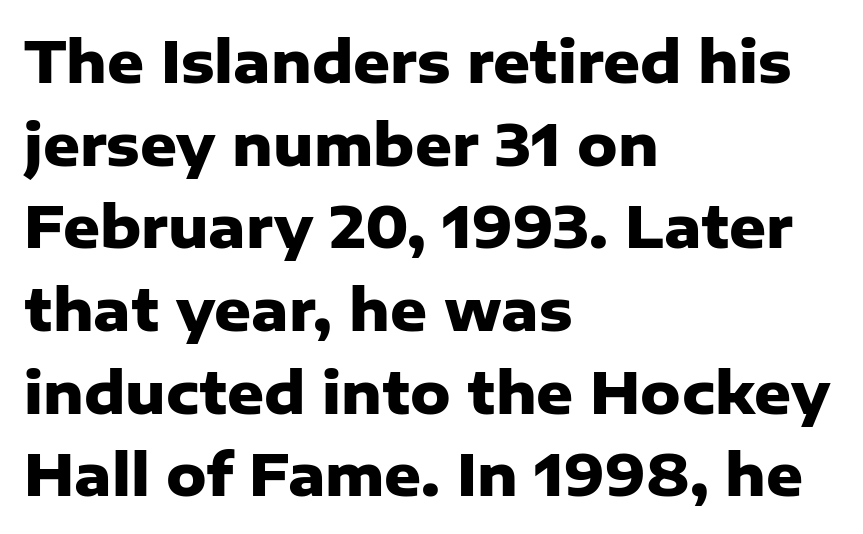
The image shows 57 px heavy sans-serif type, upright; set left-aligned, normal line spacing (1.45x), normal letter spacing, not underlined; low stroke contrast and a medium x-height.
